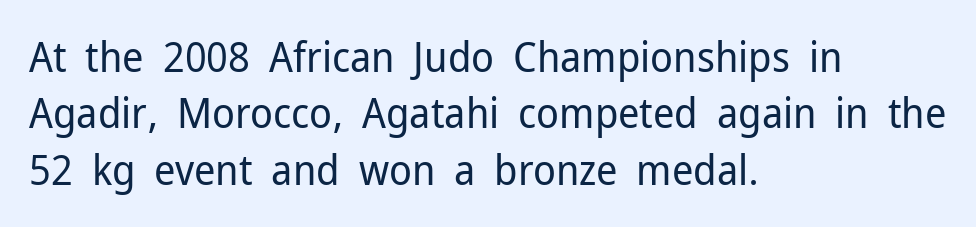
Q: Is the text bold? A: No.
Q: Is the text italic (slanted)? A: No, it is upright.
Q: Is the typeface a serif or a sans-serif typeface? A: Sans-serif.
Q: Is the text underlined? A: No.
Q: How is the paragraph aligned? A: Left-aligned.
Q: Is the spacing between letters normal or unusually wide? A: Normal.
Q: Is the spacing between lines tight, normal or loose? A: Normal.
Q: Width (condensed, normal, or wide)? A: Normal.
Q: Stroke contrast? A: Low.
Q: x-height? A: Medium.
Q: Monospaced? A: No.
